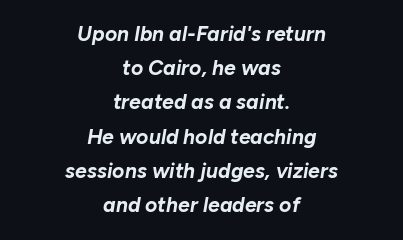
Strong, thick strokes mark this as bold type. Rule under the text: the space is simply empty. The rendering uses a moderate line-height, typical for paragraphs. Layout note: lines centered. When letters slant like this, we call the style italic. Look at the tracking — it's just the regular setting, nothing added.
